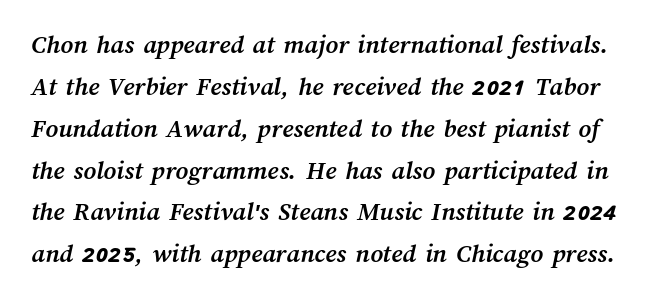
{"bold": "yes", "underline": "no", "line_spacing": "normal", "line_spacing_ratio": 1.55, "letter_spacing": "normal", "letter_spacing_em": 0.0, "glyph_px": 27}
